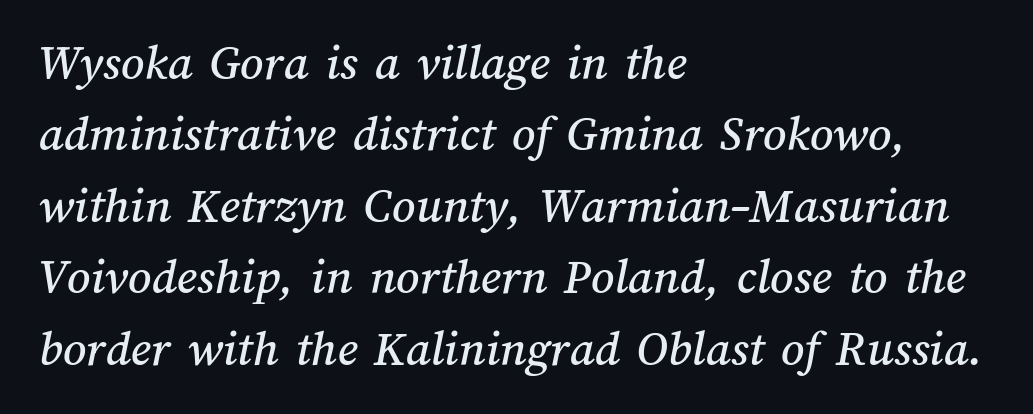
Q: Is the text underlined? A: No.
Q: How is the paragraph aligned? A: Left-aligned.
Q: Is the spacing between letters normal or unusually wide? A: Normal.
Q: Is the spacing between lines tight, normal or loose? A: Normal.
Q: Width (condensed, normal, or wide)? A: Normal.
Q: Stroke contrast? A: Medium.
Q: x-height? A: Medium.
Q: Monospaced? A: No.
